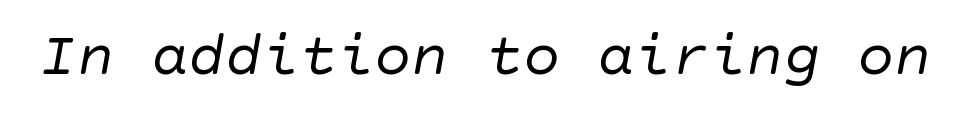
{"serif": "no", "bold": "no", "weight": "regular", "width": "normal", "stroke_contrast": "low", "x_height": "large", "underline": "no", "letter_spacing": "normal", "letter_spacing_em": 0.0, "glyph_px": 62}
